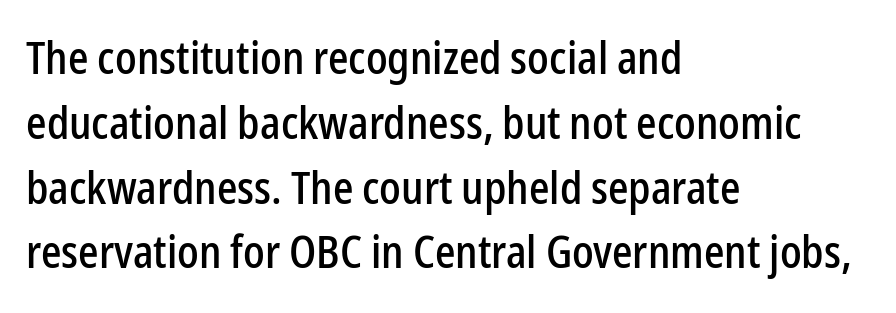
{"serif": "no", "italic": "no", "width": "condensed", "stroke_contrast": "low", "x_height": "medium", "monospaced": "no", "underline": "no", "align": "left", "line_spacing": "normal", "line_spacing_ratio": 1.44, "letter_spacing": "normal", "letter_spacing_em": 0.0, "glyph_px": 45}
